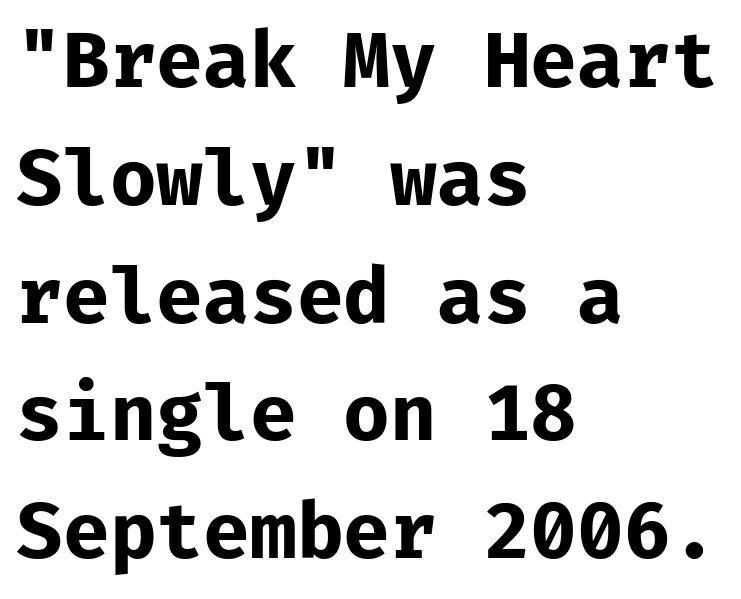
The image shows 76 px bold sans-serif type, upright; set left-aligned, normal line spacing (1.55x), normal letter spacing, not underlined; low stroke contrast and a medium x-height.
